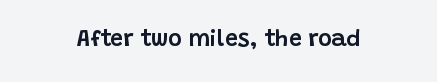
Q: Is the text italic (slanted)? A: No, it is upright.
Q: Is the text underlined? A: No.
Q: How is the paragraph aligned? A: Centered.
Q: Is the spacing between letters normal or unusually wide? A: Normal.
